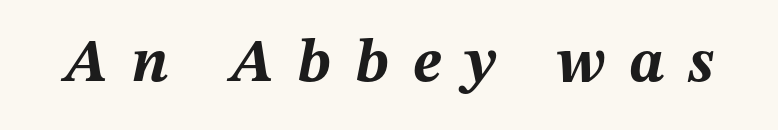
{"italic": "yes", "lean": "right", "slant_degrees": 12, "bold": "yes", "weight": "bold", "width": "normal", "stroke_contrast": "medium", "x_height": "medium", "monospaced": "no", "underline": "no", "letter_spacing": "wide", "letter_spacing_em": 0.39, "glyph_px": 61}
